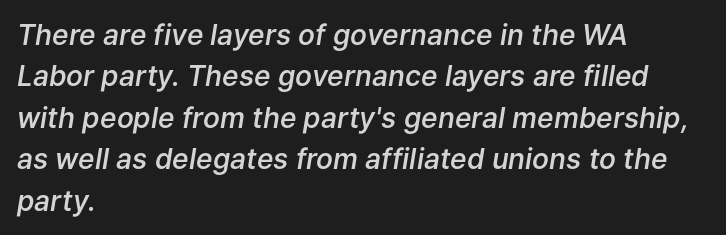
Q: Is the text bold? A: Semi-bold.
Q: Is the text italic (slanted)? A: Yes, it leans right by about 9 degrees.
Q: Is the text underlined? A: No.
Q: How is the paragraph aligned? A: Left-aligned.
Q: Is the spacing between letters normal or unusually wide? A: Normal.
Q: Is the spacing between lines tight, normal or loose? A: Normal.
Q: Width (condensed, normal, or wide)? A: Normal.
Q: Stroke contrast? A: Low.
Q: x-height? A: Medium.
Q: Monospaced? A: No.
